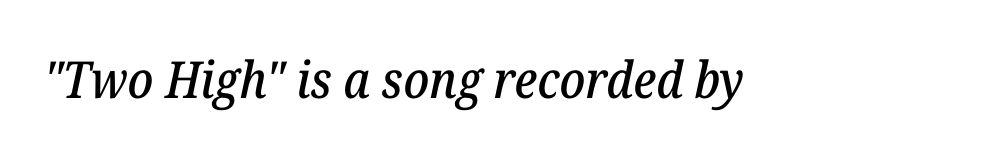
The image shows 51 px serif type, italic (leaning right); set normal letter spacing, not underlined; low stroke contrast and a medium x-height.
